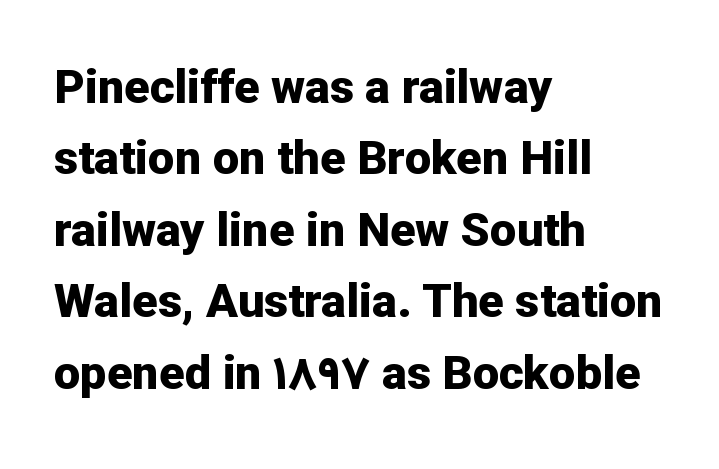
Proportional: the letters do not fall into vertical columns. I'd call this a sans setting — the letters go barefoot. Quick note: underline off. Notice how thick the strokes are: this is what a full bold looks like. Summary of vertical rhythm: regular, with standard interline spacing.
